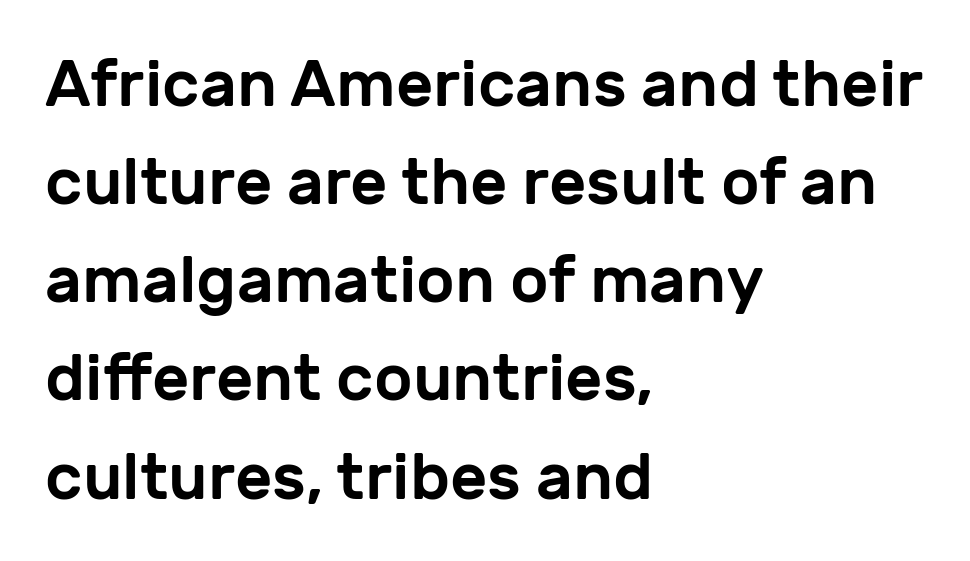
The image shows 65 px sans-serif type, upright; set left-aligned, normal line spacing (1.51x), normal letter spacing, not underlined; low stroke contrast and a medium x-height.
